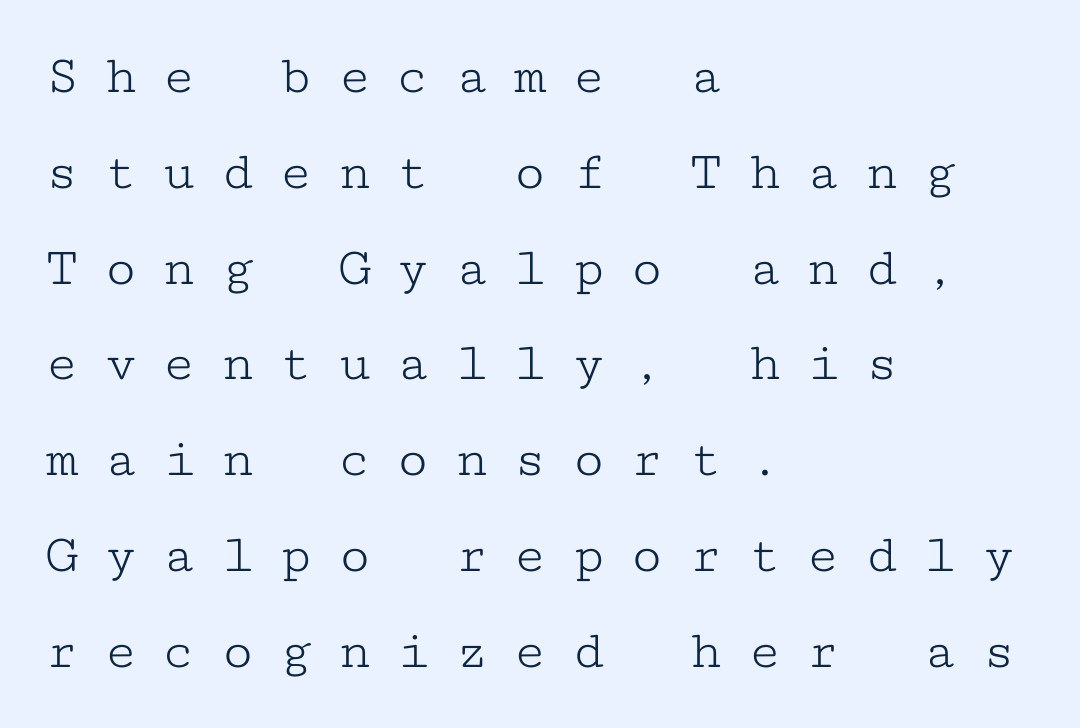
{"serif": "yes", "italic": "no", "bold": "no", "weight": "light", "width": "wide", "stroke_contrast": "low", "x_height": "medium", "monospaced": "yes", "underline": "no", "align": "left", "line_spacing_ratio": 1.71, "letter_spacing": "wide", "letter_spacing_em": 0.44, "glyph_px": 56}
